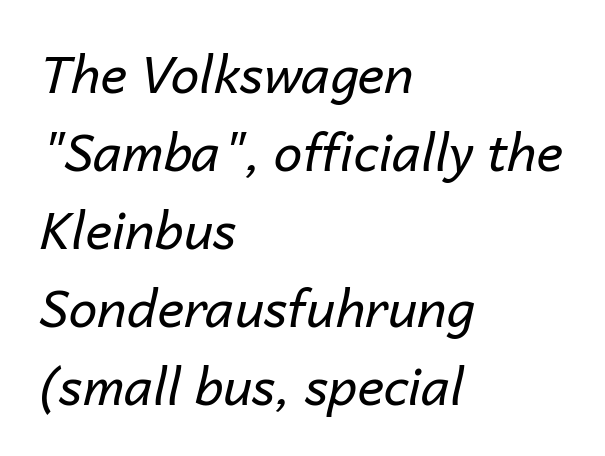
Q: Is the text bold? A: No.
Q: Is the text italic (slanted)? A: Yes, it leans right by about 14 degrees.
Q: Is the text underlined? A: No.
Q: How is the paragraph aligned? A: Left-aligned.
Q: Is the spacing between letters normal or unusually wide? A: Normal.
Q: Is the spacing between lines tight, normal or loose? A: Normal.
Q: Width (condensed, normal, or wide)? A: Normal.
Q: Stroke contrast? A: Low.
Q: x-height? A: Medium.
Q: Monospaced? A: No.
